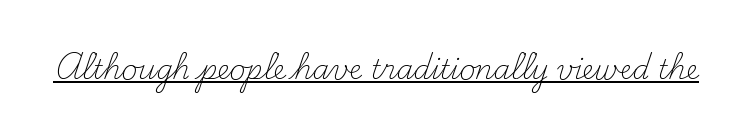
{"bold": "no", "underline": "yes", "letter_spacing": "normal", "letter_spacing_em": 0.0, "glyph_px": 27}
